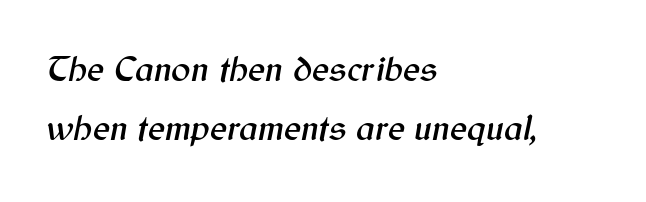
Q: Is the text italic (slanted)? A: Yes, it leans right by about 12 degrees.
Q: Is the text underlined? A: No.
Q: How is the paragraph aligned? A: Left-aligned.
Q: Is the spacing between letters normal or unusually wide? A: Normal.
Q: Is the spacing between lines tight, normal or loose? A: Normal.
Q: Width (condensed, normal, or wide)? A: Normal.
Q: Stroke contrast? A: Medium.
Q: x-height? A: Medium.
Q: Monospaced? A: No.
